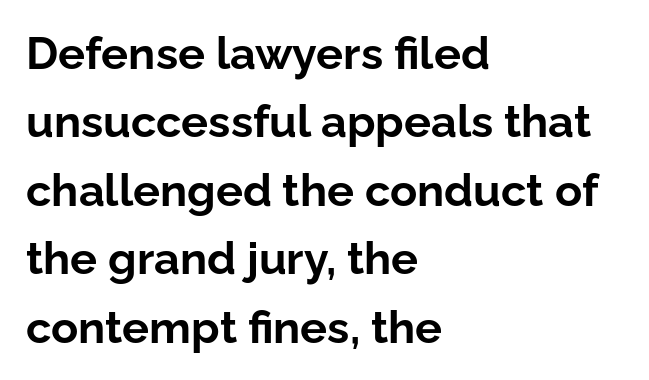
{"serif": "no", "italic": "no", "bold": "yes", "weight": "bold", "width": "normal", "stroke_contrast": "low", "x_height": "medium", "monospaced": "no", "underline": "no", "align": "left", "line_spacing": "normal", "line_spacing_ratio": 1.52, "letter_spacing": "normal", "letter_spacing_em": 0.0, "glyph_px": 45}
